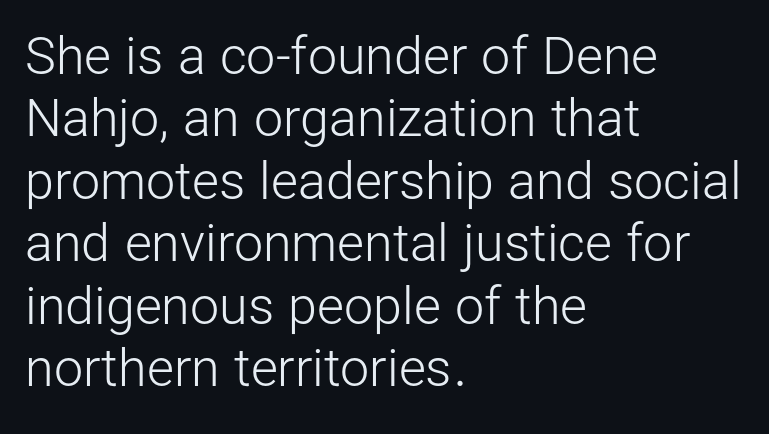
In terms of letterform style, serifs are entirely absent. In terms of letterspacing, this is plain default setting. Unmarked baselines from the first word to the last. Where is the straight margin? On the left. These lines were composed using upright roman letters.
